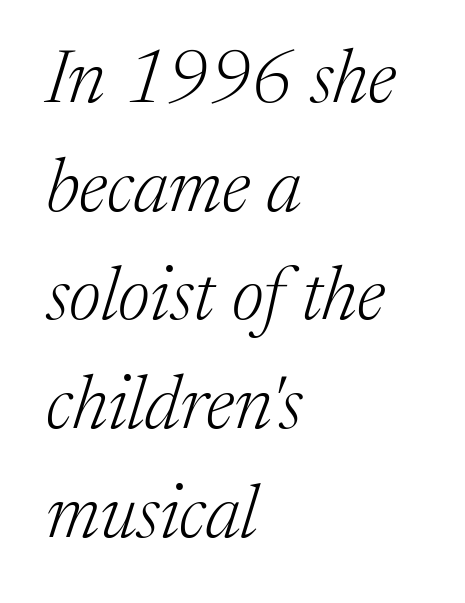
{"serif": "yes", "italic": "yes", "lean": "right", "slant_degrees": 17, "bold": "no", "weight": "light", "width": "normal", "stroke_contrast": "medium", "x_height": "medium", "monospaced": "no", "underline": "no", "align": "left", "line_spacing": "normal", "line_spacing_ratio": 1.45, "letter_spacing": "normal", "letter_spacing_em": 0.0, "glyph_px": 75}
